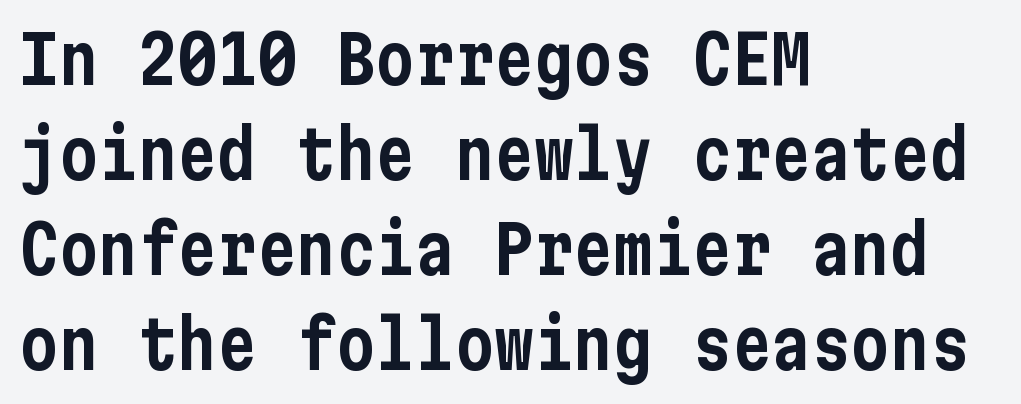
{"serif": "no", "italic": "no", "width": "condensed", "stroke_contrast": "low", "x_height": "medium", "underline": "no", "align": "left", "line_spacing": "normal", "line_spacing_ratio": 1.44, "letter_spacing": "normal", "letter_spacing_em": 0.0, "glyph_px": 66}
